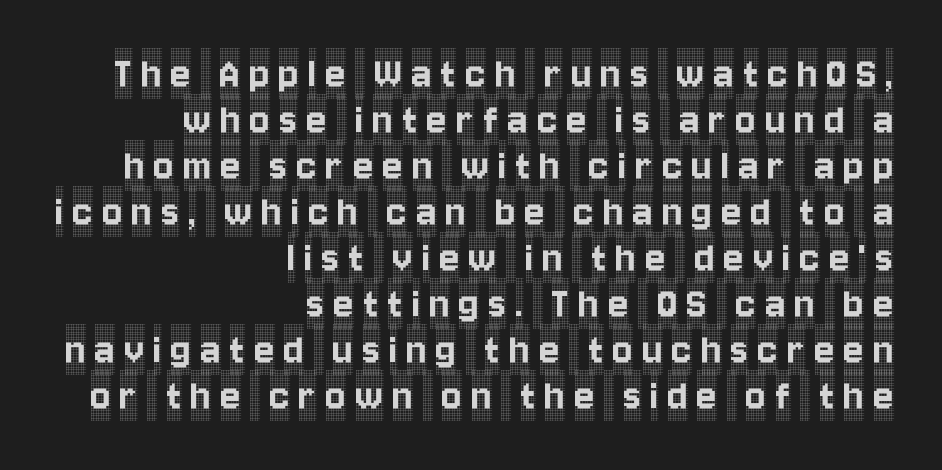
The letters stand upright; this is a roman face. Here the glyphs are tracked loosely, breaking word shapes into spaced letters. Cramped leading. These lines stack with their right ends in a neat column. Spacing verdict: proportional, widths tailored to each character. Unmarked baselines from the first word to the last.
